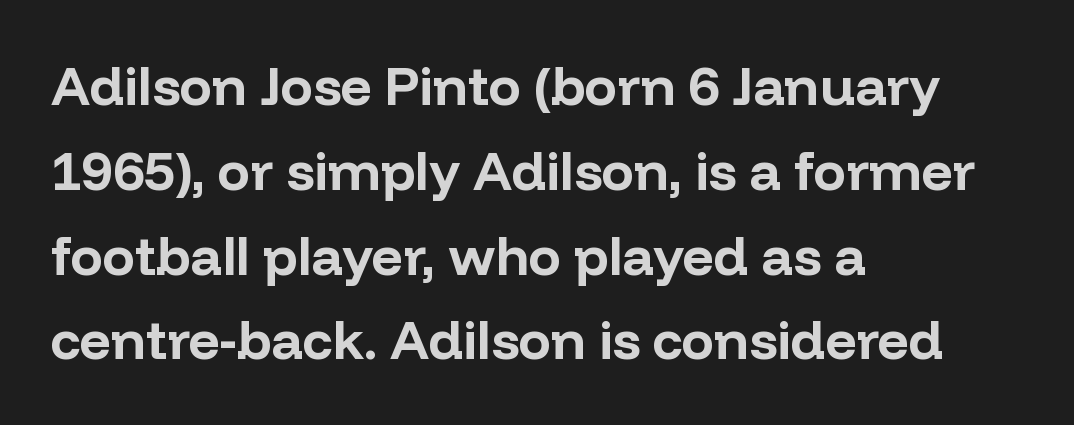
Q: Is the text bold? A: Yes.
Q: Is the text italic (slanted)? A: No, it is upright.
Q: Is the typeface a serif or a sans-serif typeface? A: Sans-serif.
Q: Is the text underlined? A: No.
Q: How is the paragraph aligned? A: Left-aligned.
Q: Is the spacing between letters normal or unusually wide? A: Normal.
Q: Is the spacing between lines tight, normal or loose? A: Normal.
Q: Width (condensed, normal, or wide)? A: Normal.
Q: Stroke contrast? A: Low.
Q: x-height? A: Medium.
Q: Monospaced? A: No.
